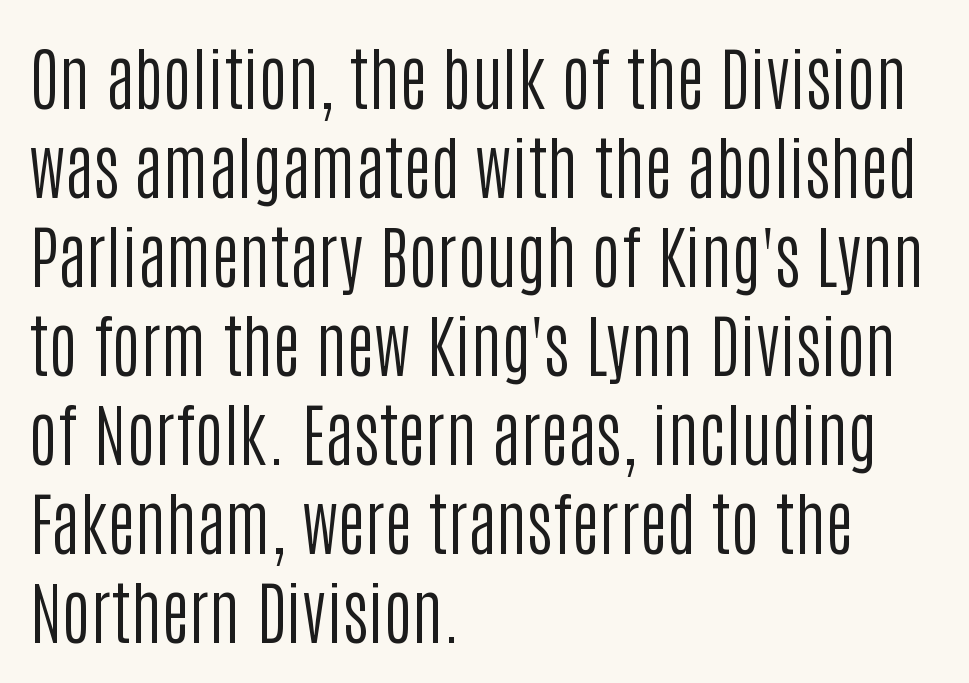
The image shows 69 px regular-weight, condensed sans-serif type, upright; set left-aligned, normal line spacing (1.29x), normal letter spacing, not underlined; low stroke contrast and a large x-height.
